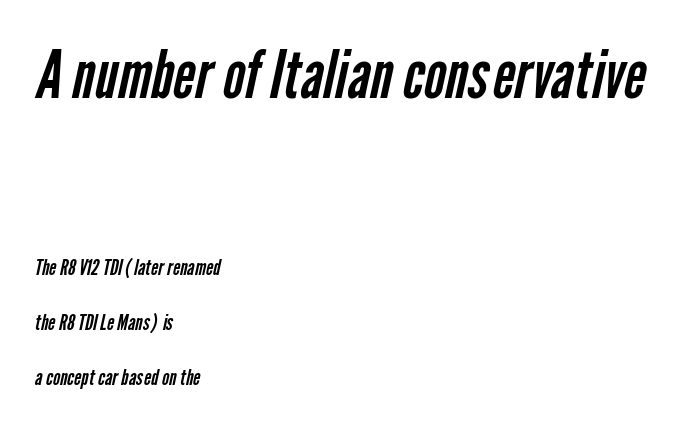
The designer dialed line spacing up above the default. Type without underlining. The glyphs in this specimen are sans serif. Horizontally, the lines are justified to the leading edge only. Larger block? The one above; the one below is distinctly smaller. The passage shown is typed in a proportional face where columns would drift.
